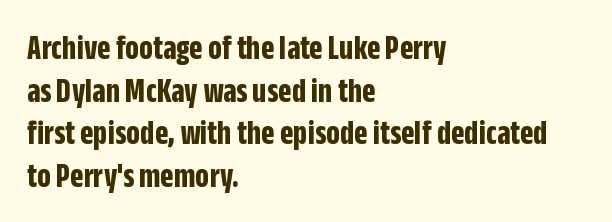
Q: Is the text bold? A: Yes.
Q: Is the text italic (slanted)? A: No, it is upright.
Q: Is the typeface a serif or a sans-serif typeface? A: Sans-serif.
Q: Is the text underlined? A: No.
Q: How is the paragraph aligned? A: Left-aligned.
Q: Is the spacing between letters normal or unusually wide? A: Normal.
Q: Width (condensed, normal, or wide)? A: Condensed.
Q: Stroke contrast? A: Low.
Q: x-height? A: Large.
Q: Monospaced? A: No.
